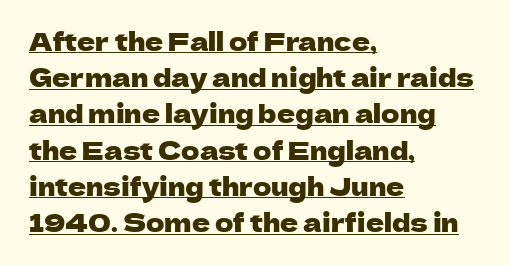
Q: Is the text italic (slanted)? A: No, it is upright.
Q: Is the text underlined? A: Yes.
Q: How is the paragraph aligned? A: Left-aligned.
Q: Is the spacing between letters normal or unusually wide? A: Normal.
Q: Is the spacing between lines tight, normal or loose? A: Normal.
